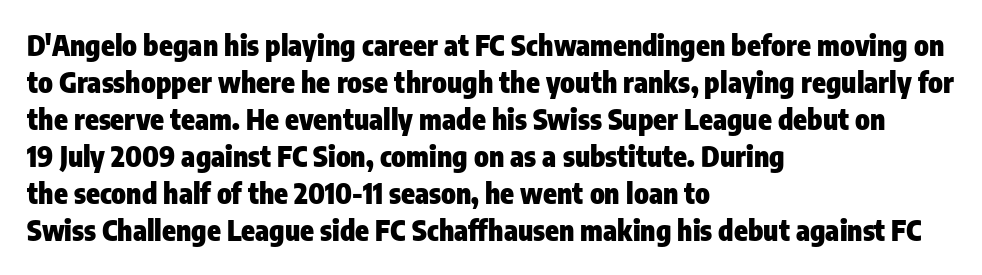
{"serif": "no", "italic": "no", "bold": "yes", "weight": "heavy", "width": "condensed", "stroke_contrast": "low", "x_height": "medium", "monospaced": "no", "underline": "no", "align": "left", "line_spacing": "normal", "line_spacing_ratio": 1.32, "letter_spacing": "normal", "letter_spacing_em": 0.0, "glyph_px": 28}
